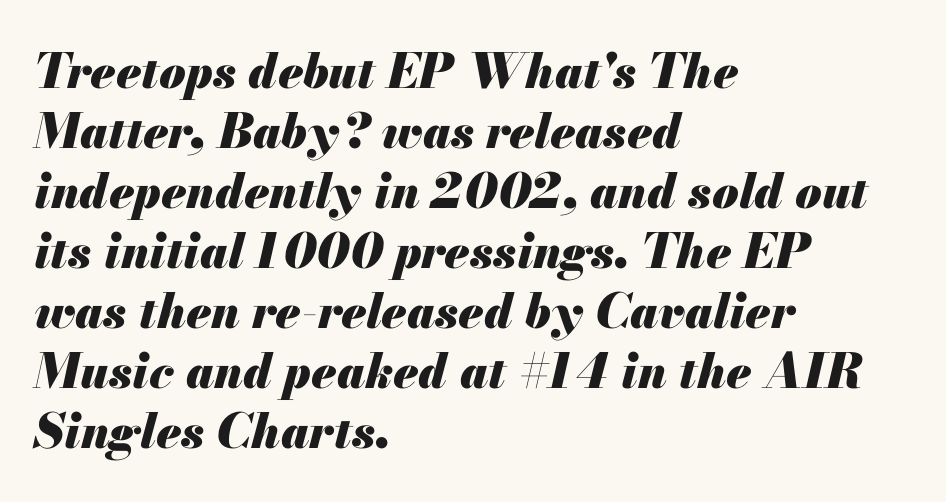
One-word summary of the alignment: left. The strip under each line holds only bare page. How would I describe the line gaps? Plain and ordinary. Character widths vary here, with narrow letters taking less room than wide ones.
